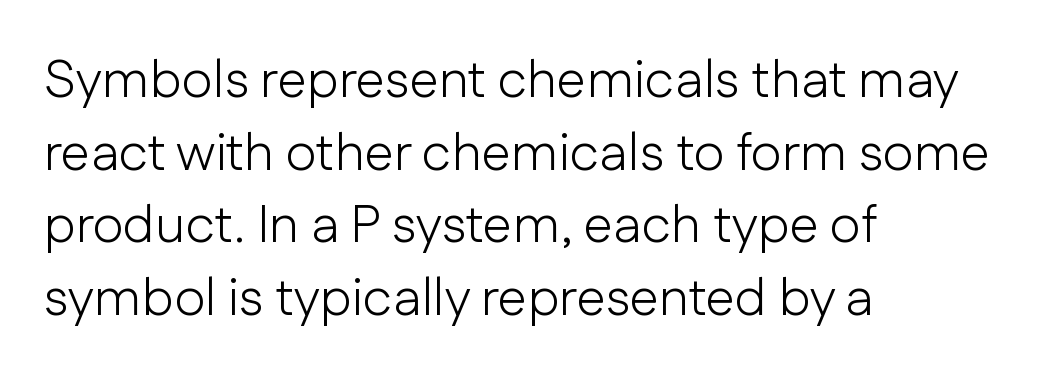
The letters carry no serifs — their stems end cleanly without finishing strokes. This is roman type, the default non-slanted kind. Beneath every word, the page is bare. These lines are rendered in a variable-pitch font. Unbolded letterforms with no extra heft. The gaps between neighbouring characters are ordinary and unremarkable.
